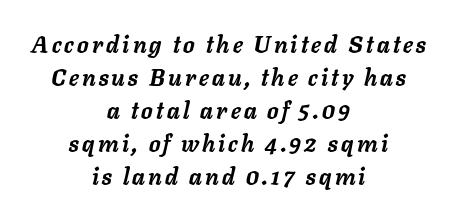
The image shows 23 px bold type, italic (leaning right); set centered, normal line spacing (1.43x), not underlined.
